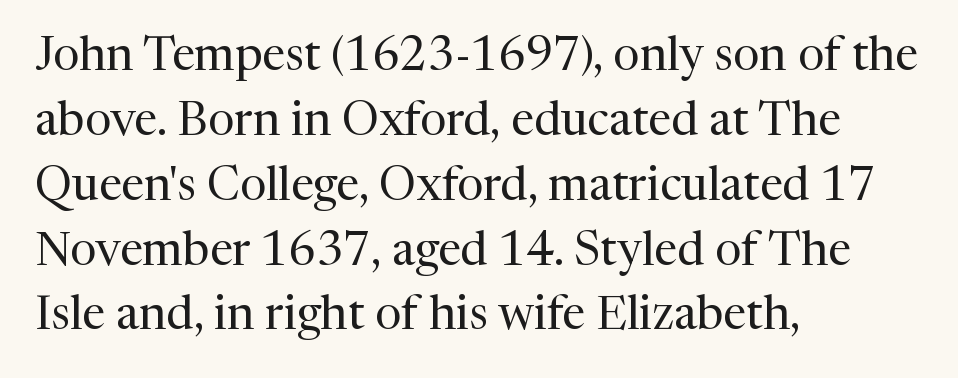
The rendering uses natural spacing where letterforms have individual widths. Baseline-to-baseline distance is the conventional proportion of letter height. Type style note: has serifs. Descender tails drop into unmarked territory. Each word holds together tightly as a unit, with standard inter-letter gaps. Caption: face not bold, strokes unweighted.
